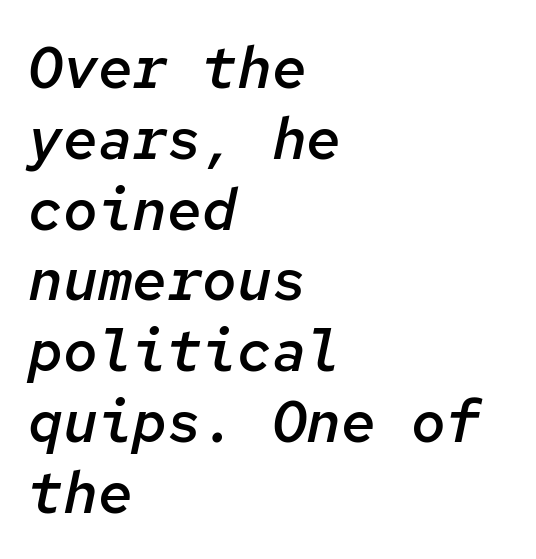
{"italic": "yes", "lean": "right", "slant_degrees": 12, "bold": "semi", "weight": "semibold", "width": "normal", "stroke_contrast": "low", "x_height": "medium", "monospaced": "yes", "underline": "no", "align": "left", "line_spacing_ratio": 1.22, "letter_spacing": "normal", "letter_spacing_em": 0.0, "glyph_px": 58}
